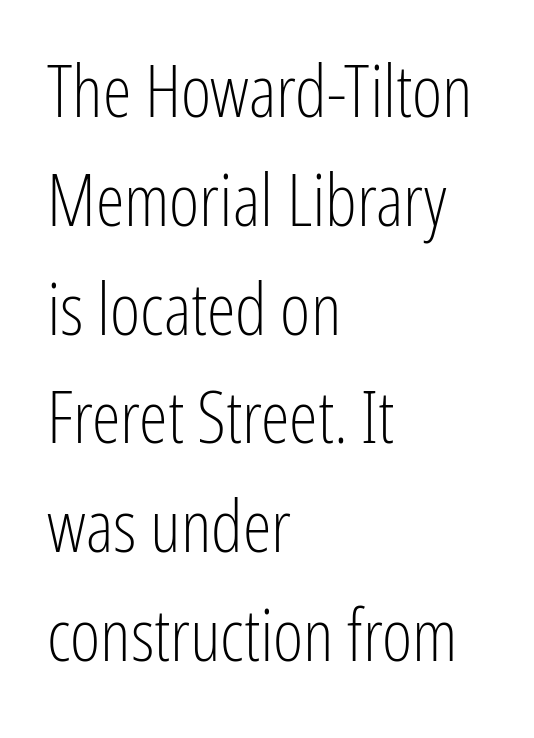
The image shows 73 px light, condensed sans-serif type, upright; set left-aligned, normal line spacing (1.49x), normal letter spacing, not underlined; low stroke contrast and a medium x-height.
